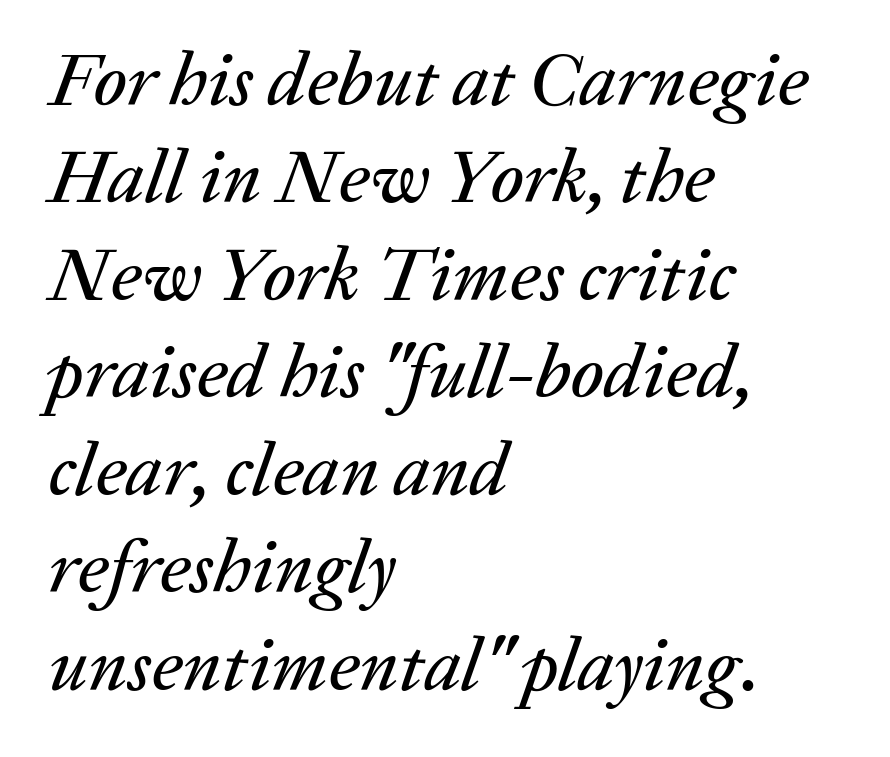
Characters follow at the spacing the type designer built in. A classic flush-left, rag-right setting is used for this passage. The rendering uses a moderate line-height, typical for paragraphs. The zone under the glyphs is completely vacant. Here the designer chose a conventional face with non-uniform glyph widths.
